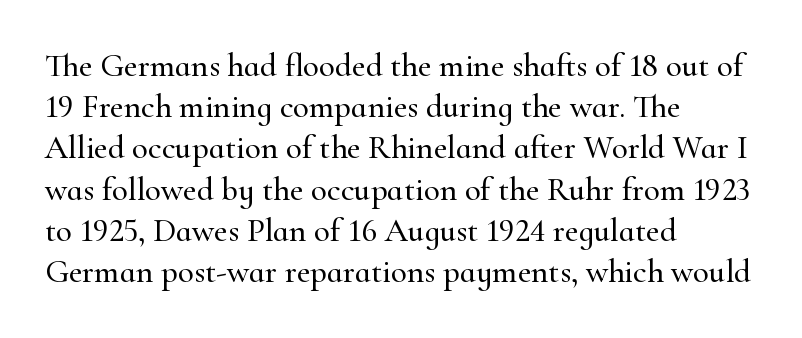
Layout note: lines flush left. The block of text has a typical density, with ordinary space between rows. I'd call this a serif setting — the letters wear small feet. Character widths vary here, with narrow letters taking less room than wide ones. Letter spacing: default. Underlining? Definitely not there.
